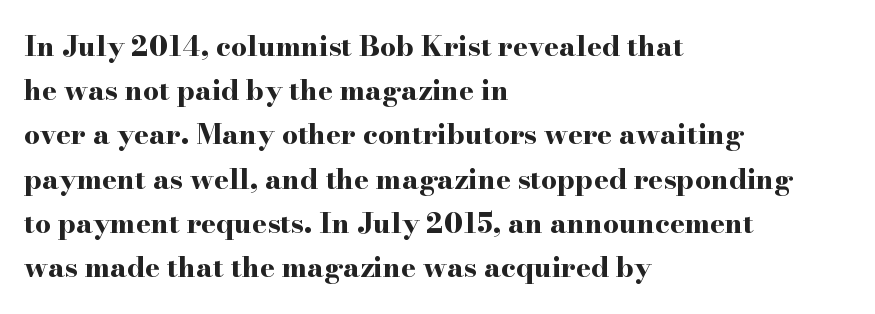
Q: Is the text bold? A: Yes.
Q: Is the text italic (slanted)? A: No, it is upright.
Q: Is the typeface a serif or a sans-serif typeface? A: Serif.
Q: Is the text underlined? A: No.
Q: How is the paragraph aligned? A: Left-aligned.
Q: Is the spacing between letters normal or unusually wide? A: Normal.
Q: Is the spacing between lines tight, normal or loose? A: Normal.
Q: Width (condensed, normal, or wide)? A: Wide.
Q: Stroke contrast? A: High.
Q: x-height? A: Small.
Q: Monospaced? A: No.
